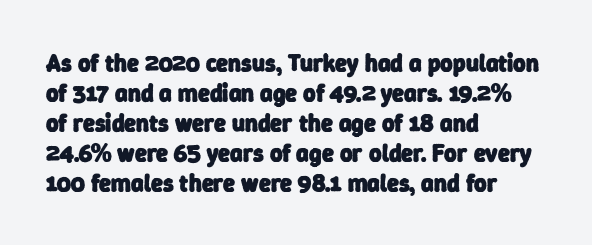
Q: Is the text bold? A: Yes.
Q: Is the text underlined? A: No.
Q: How is the paragraph aligned? A: Left-aligned.
Q: Is the spacing between letters normal or unusually wide? A: Normal.
Q: Is the spacing between lines tight, normal or loose? A: Normal.
